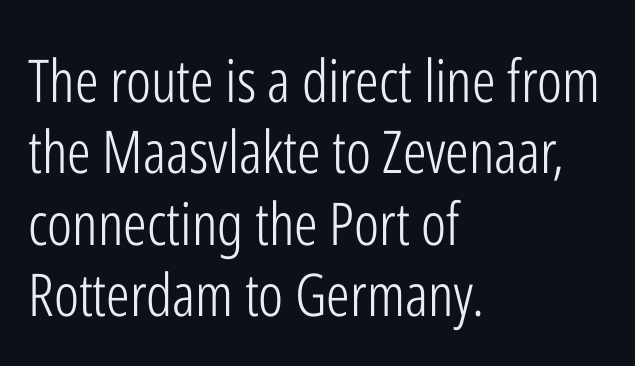
Q: Is the text bold? A: No.
Q: Is the text italic (slanted)? A: No, it is upright.
Q: Is the typeface a serif or a sans-serif typeface? A: Sans-serif.
Q: Is the text underlined? A: No.
Q: How is the paragraph aligned? A: Left-aligned.
Q: Is the spacing between letters normal or unusually wide? A: Normal.
Q: Width (condensed, normal, or wide)? A: Condensed.
Q: Stroke contrast? A: Low.
Q: x-height? A: Medium.
Q: Monospaced? A: No.
